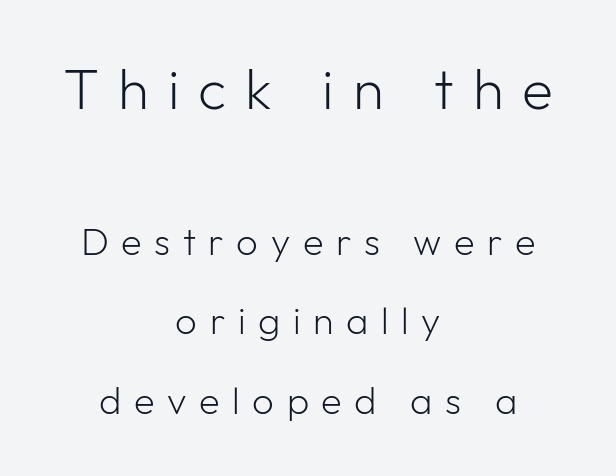
{"serif": "no", "italic": "no", "bold": "no", "weight": "light", "width": "normal", "stroke_contrast": "low", "x_height": "medium", "monospaced": "no", "underline": "no", "align": "center", "line_spacing": "loose", "line_spacing_ratio": 2.09, "letter_spacing": "wide", "letter_spacing_em": 0.33, "larger_block": "first", "size_ratio": 1.5, "glyph_px": 57}
